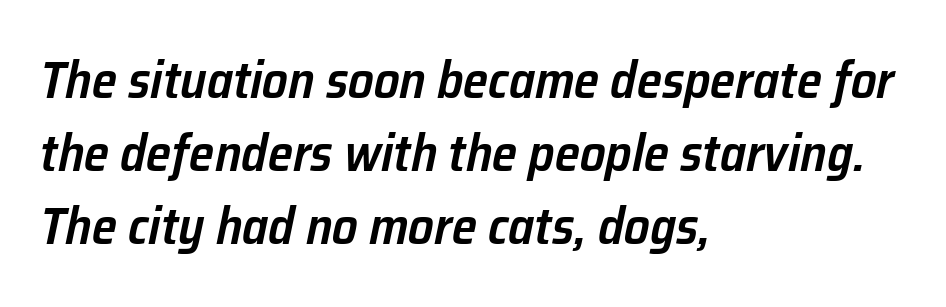
The image shows 51 px semibold type, italic (leaning right); set left-aligned, normal line spacing (1.43x), normal letter spacing, not underlined; low stroke contrast and a medium x-height.
